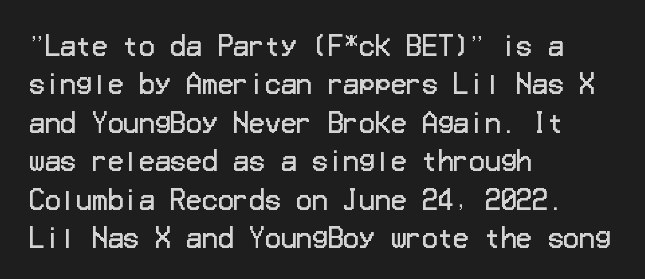
{"italic": "no", "bold": "no", "underline": "no", "align": "left", "line_spacing": "normal", "line_spacing_ratio": 1.48, "letter_spacing": "normal", "letter_spacing_em": 0.0, "glyph_px": 26}
